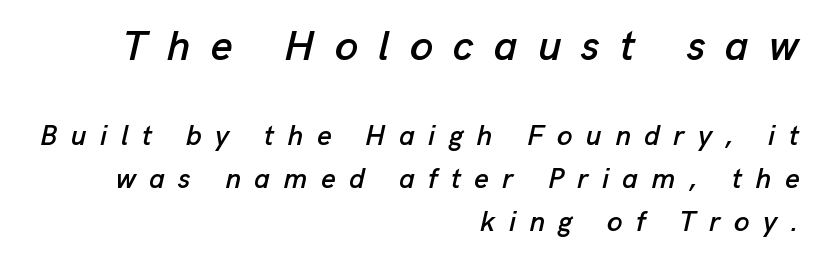
Q: Is the text italic (slanted)? A: Yes, it leans right by about 13 degrees.
Q: Is the text underlined? A: No.
Q: How is the paragraph aligned? A: Right-aligned.
Q: Is the spacing between letters normal or unusually wide? A: Unusually wide.
Q: Is the spacing between lines tight, normal or loose? A: Normal.
Q: Which block of text is set in a larger size, the first (top) or the second (bottom)? A: The first (top) one.
Q: Width (condensed, normal, or wide)? A: Normal.
Q: Stroke contrast? A: Low.
Q: x-height? A: Medium.
Q: Monospaced? A: No.
